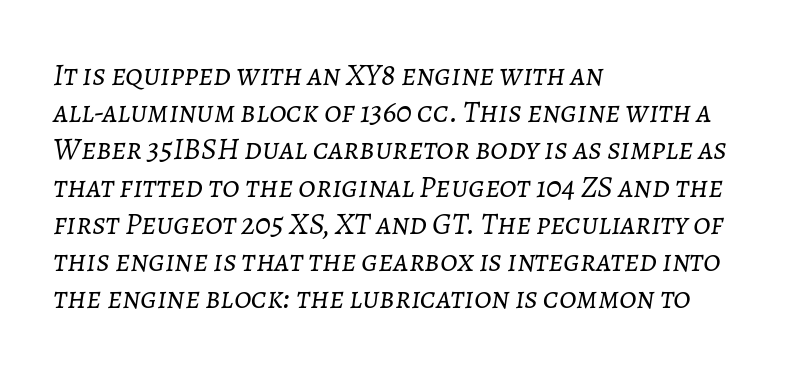
The image shows 31 px light type, italic (leaning right); set left-aligned, line spacing 1.2x, normal letter spacing, not underlined; low stroke contrast and a medium x-height.
